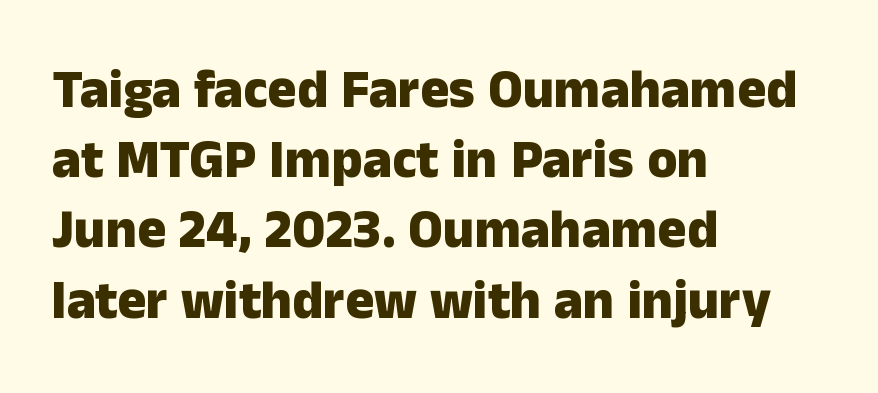
{"serif": "no", "italic": "no", "bold": "yes", "weight": "heavy", "width": "normal", "stroke_contrast": "low", "x_height": "medium", "monospaced": "no", "underline": "no", "align": "left", "line_spacing": "normal", "line_spacing_ratio": 1.3, "letter_spacing": "normal", "letter_spacing_em": 0.0, "glyph_px": 54}
